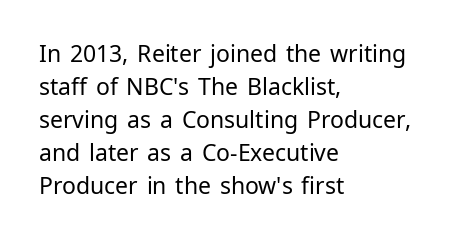
{"italic": "no", "bold": "no", "underline": "no", "align": "left", "line_spacing": "normal", "line_spacing_ratio": 1.44, "letter_spacing": "normal", "letter_spacing_em": 0.0, "glyph_px": 23}
